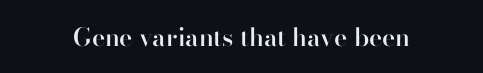
The letters stand upright; this is a roman face. Words appear dense and cohesive because spacing is normal. What weight is shown? A semibold, between regular and bold. The passage shown is not underscored anywhere.
